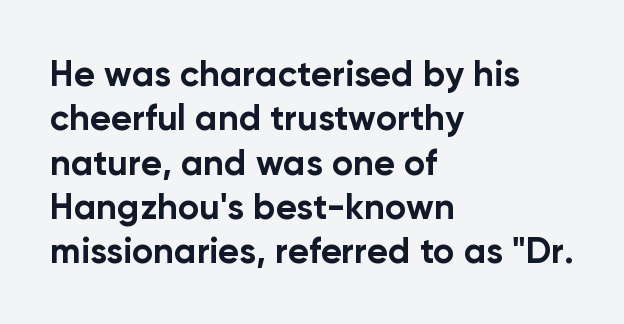
{"serif": "no", "italic": "no", "bold": "yes", "weight": "bold", "width": "normal", "stroke_contrast": "low", "x_height": "medium", "monospaced": "no", "underline": "no", "align": "left", "line_spacing_ratio": 1.23, "letter_spacing": "normal", "letter_spacing_em": 0.0, "glyph_px": 36}
